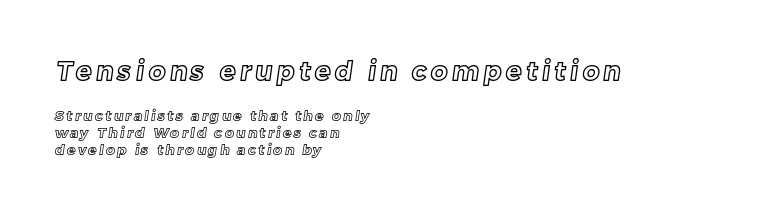
In CSS terms this would be text-align: left. Anything drawn beneath the words? Only blank space. Reading top to bottom, the characters get smaller at the block break.
